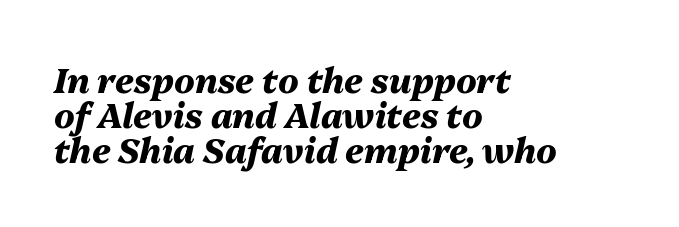
Summary of weight: heavy, a full bold. The letters advance in unequal steps, a hallmark of proportional type. Vertical spacing — tight. The setting favours the left margin, as ordinary paragraphs usually do. The typography opts for an oblique posture over an upright one. Tracking here is standard; glyphs follow each other at the usual distance.
